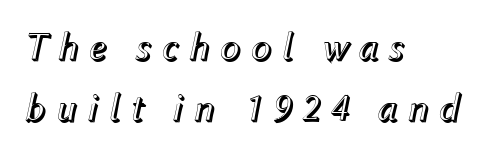
Beneath every word, the page is bare. Does the leading feel generous? No, just average. Is the block centered? No — it sits flush against the left margin. Tall strokes in this sample are angled rather than plumb. Proportional: the letters do not fall into vertical columns. Loose tracking; the words dissolve into strings of separated letters.
